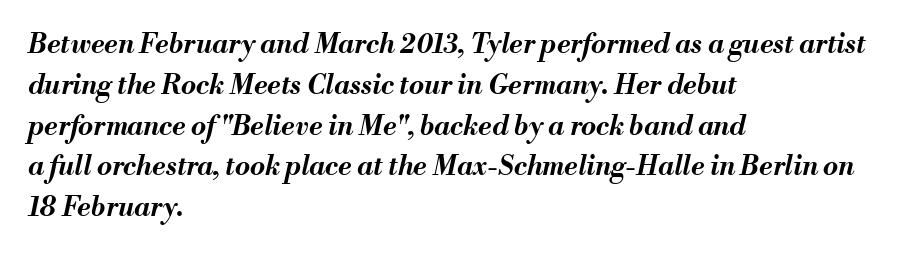
The image shows 27 px bold type, italic (leaning right); set left-aligned, normal line spacing (1.51x), normal letter spacing, not underlined.
